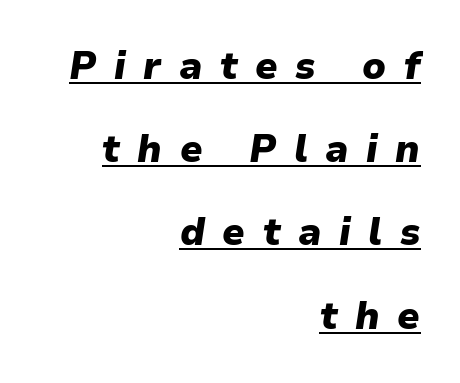
{"italic": "yes", "lean": "right", "slant_degrees": 9, "bold": "yes", "weight": "heavy", "width": "normal", "stroke_contrast": "low", "x_height": "medium", "monospaced": "no", "underline": "yes", "align": "right", "line_spacing": "loose", "line_spacing_ratio": 2.19, "letter_spacing": "wide", "letter_spacing_em": 0.46, "glyph_px": 38}
